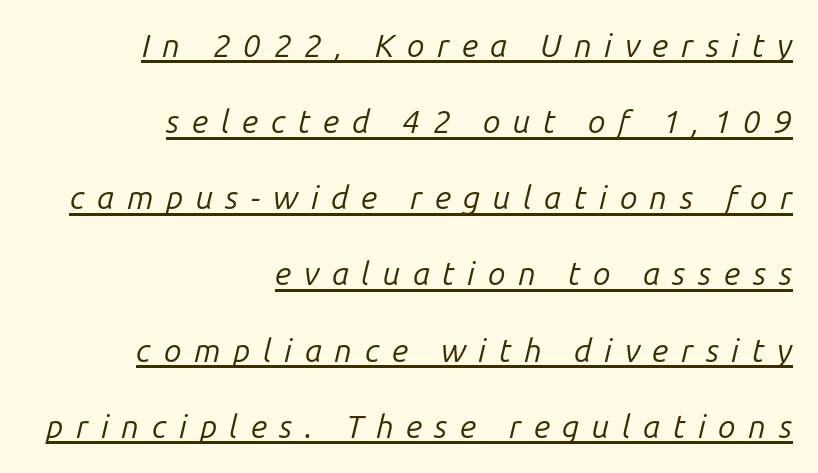
The image shows 32 px regular-weight type, italic (leaning right); set right-aligned, loose line spacing (2.38x), unusually wide letter spacing (+0.39 em), underlined; low stroke contrast and a medium x-height.
